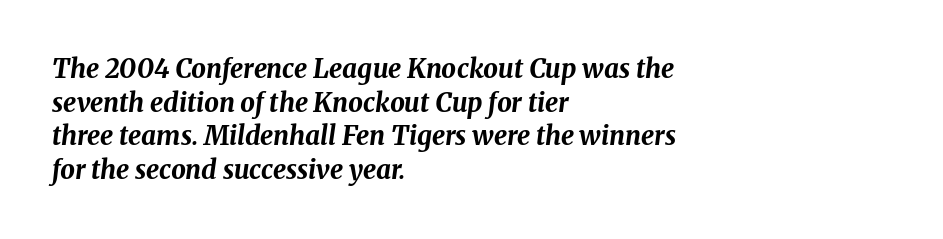
{"italic": "yes", "lean": "right", "slant_degrees": 8, "bold": "yes", "underline": "no", "align": "left", "line_spacing": "normal", "line_spacing_ratio": 1.29, "letter_spacing": "normal", "letter_spacing_em": 0.0, "glyph_px": 26}
